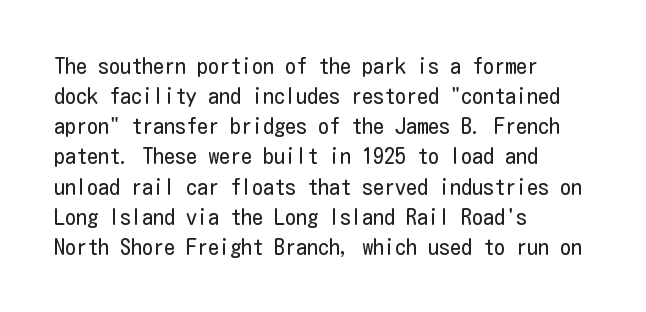
The image shows 22 px text type, upright; set left-aligned, normal line spacing (1.37x), normal letter spacing, not underlined.
